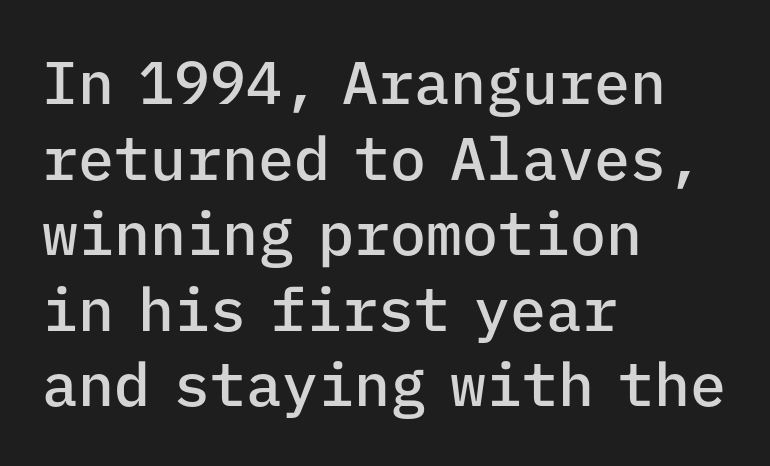
{"serif": "no", "italic": "no", "bold": "semi", "weight": "semibold", "width": "normal", "stroke_contrast": "low", "x_height": "medium", "monospaced": "yes", "underline": "no", "align": "left", "line_spacing": "normal", "line_spacing_ratio": 1.26, "letter_spacing": "normal", "letter_spacing_em": 0.0, "glyph_px": 60}
